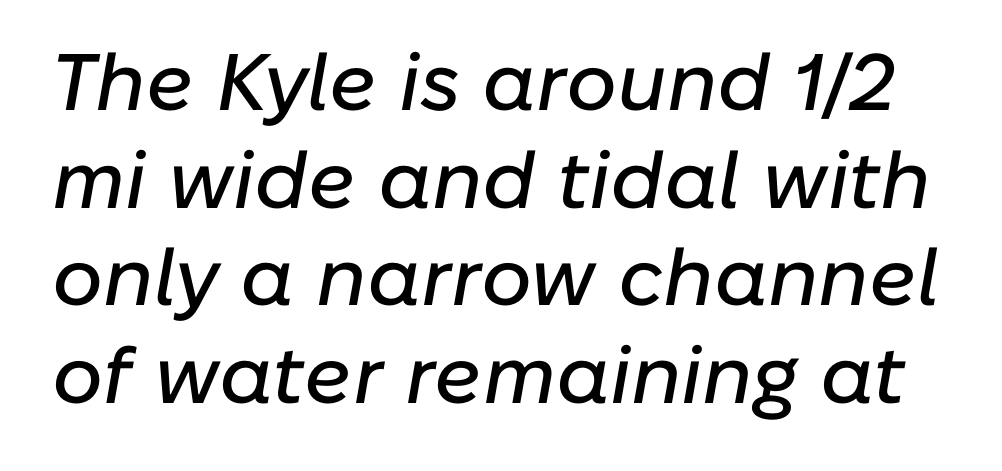
{"italic": "yes", "lean": "right", "slant_degrees": 10, "width": "normal", "stroke_contrast": "low", "x_height": "medium", "monospaced": "no", "underline": "no", "line_spacing_ratio": 1.22, "letter_spacing": "normal", "letter_spacing_em": 0.0, "glyph_px": 80}
